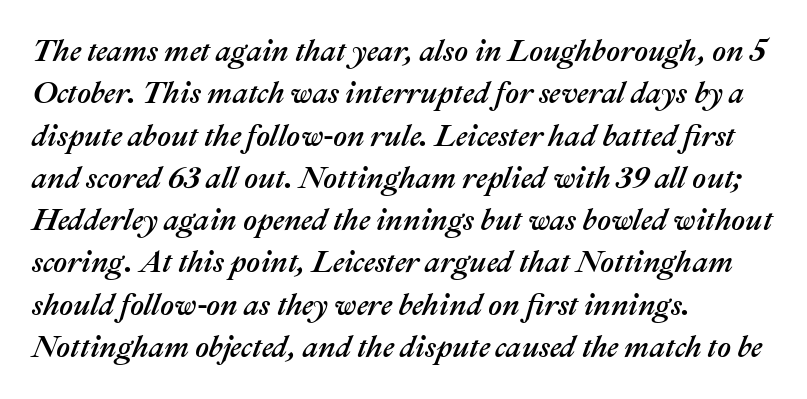
The image shows 30 px text type, italic (leaning right); set left-aligned, normal line spacing (1.41x), normal letter spacing, not underlined; medium stroke contrast and a medium x-height.
